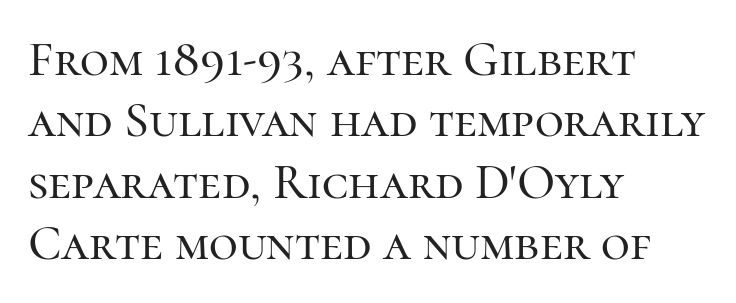
{"serif": "yes", "italic": "no", "width": "normal", "stroke_contrast": "high", "x_height": "medium", "monospaced": "no", "underline": "no", "align": "left", "line_spacing_ratio": 1.23, "letter_spacing": "normal", "letter_spacing_em": 0.0, "glyph_px": 50}
